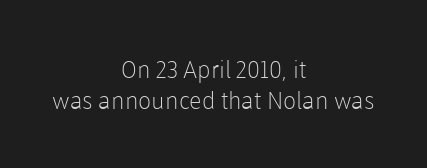
The passage shown is not underscored anywhere. Does the lettering tilt? It doesn't — this is upright. Layout note: lines centered. The tracking reads as untouched default to a designer's eye. Heft: none added — not bold. One glance says typical: line gaps are just what's usual.
